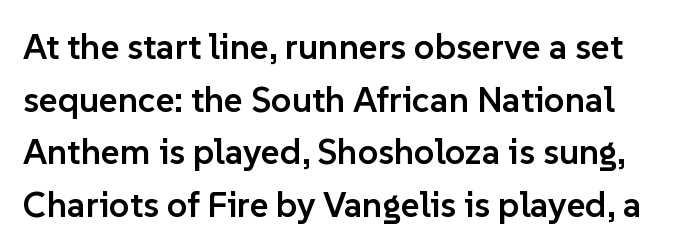
{"serif": "no", "italic": "no", "bold": "semi", "weight": "semibold", "width": "normal", "stroke_contrast": "low", "x_height": "medium", "monospaced": "no", "underline": "no", "line_spacing": "normal", "line_spacing_ratio": 1.46, "letter_spacing": "normal", "letter_spacing_em": 0.0, "glyph_px": 36}
